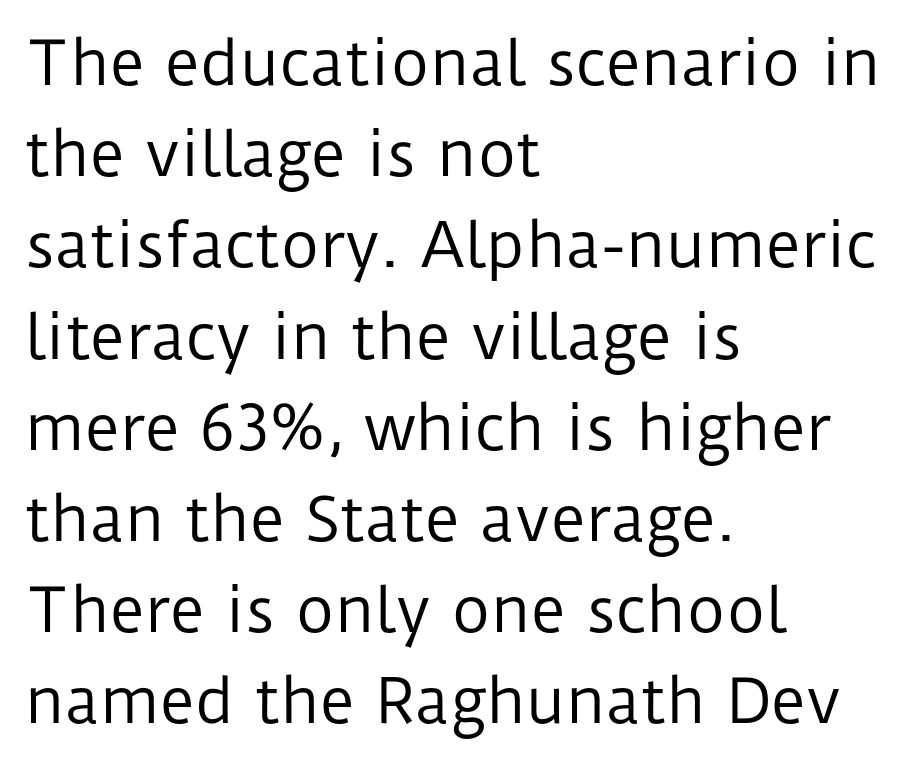
The image shows 60 px regular-weight sans-serif type, upright; set left-aligned, normal line spacing (1.52x), normal letter spacing, not underlined; low stroke contrast and a medium x-height.
